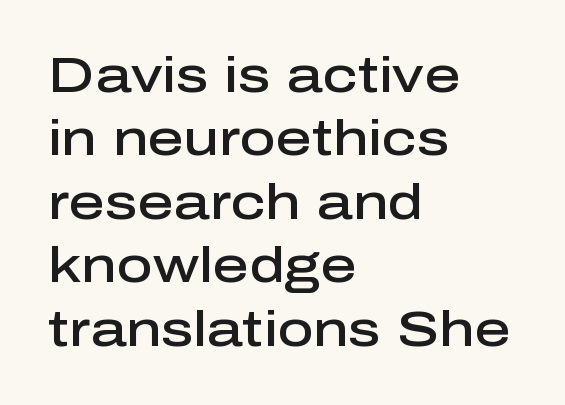
The image shows 50 px semibold sans-serif type, upright; set left-aligned, normal line spacing (1.27x), normal letter spacing, not underlined; low stroke contrast and a medium x-height.
